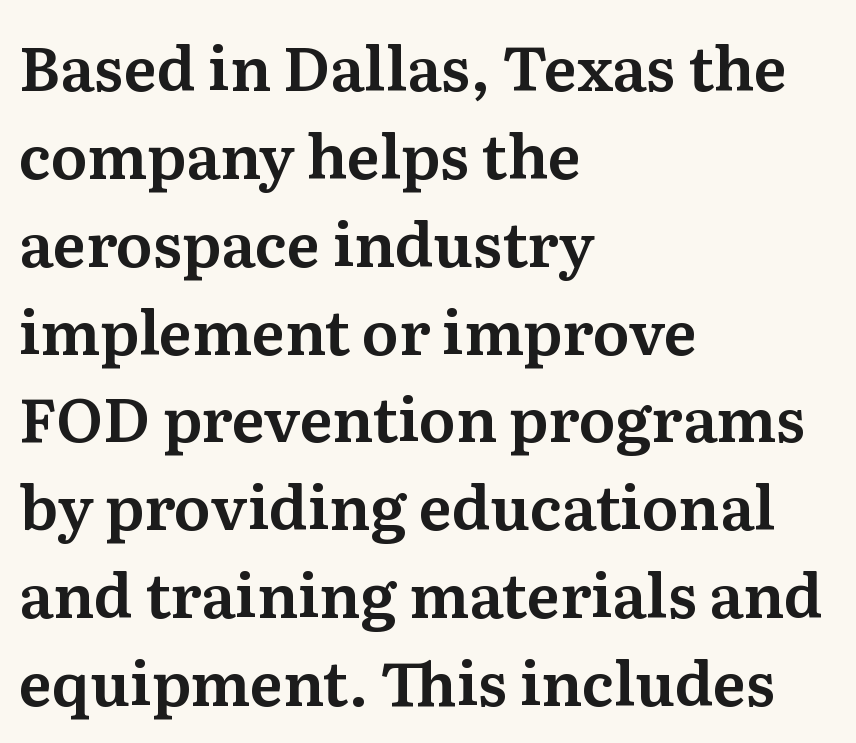
The image shows 61 px serif type, upright; set left-aligned, normal line spacing (1.44x), normal letter spacing, not underlined; medium stroke contrast and a medium x-height.
